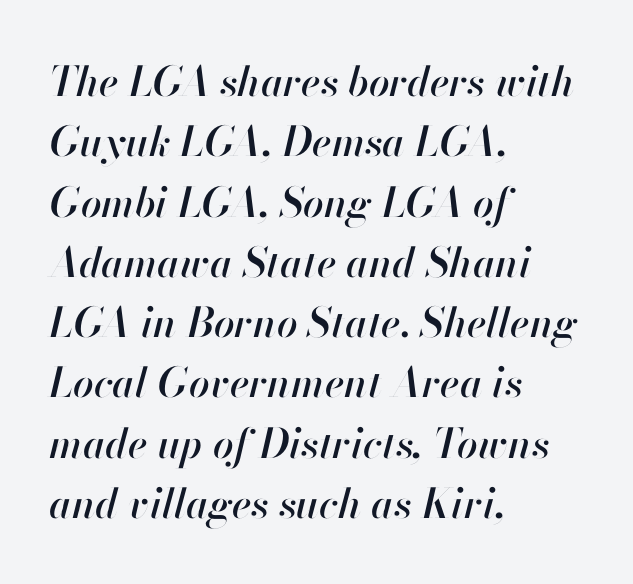
Q: Is the text italic (slanted)? A: Yes, it leans right by about 13 degrees.
Q: Is the text underlined? A: No.
Q: How is the paragraph aligned? A: Left-aligned.
Q: Is the spacing between letters normal or unusually wide? A: Normal.
Q: Is the spacing between lines tight, normal or loose? A: Normal.
Q: Width (condensed, normal, or wide)? A: Normal.
Q: Stroke contrast? A: High.
Q: x-height? A: Small.
Q: Monospaced? A: No.
